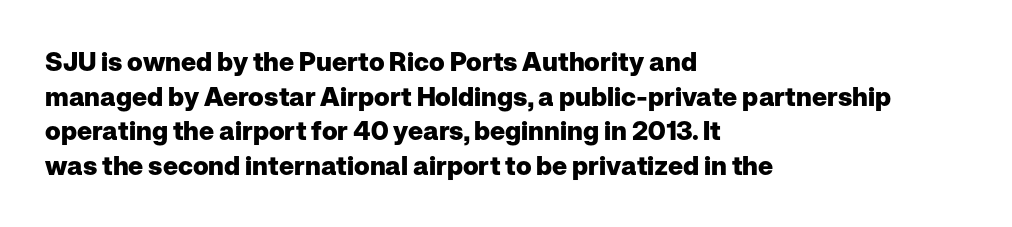
The image shows 26 px bold type, upright; set left-aligned, normal line spacing (1.33x), normal letter spacing, not underlined.
